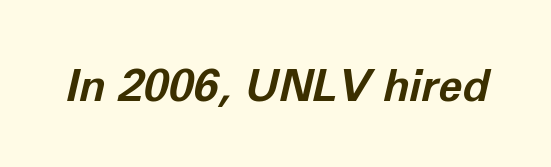
The image shows 44 px bold type, italic (leaning right); set normal letter spacing, not underlined; low stroke contrast and a medium x-height.
